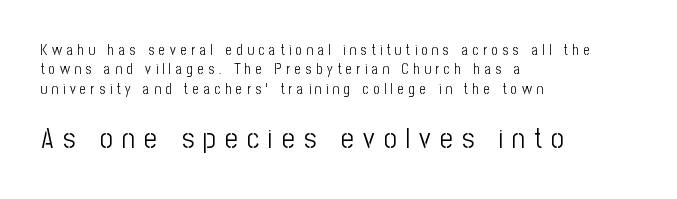
Q: Is the text bold? A: No.
Q: Is the text italic (slanted)? A: No, it is upright.
Q: Is the typeface a serif or a sans-serif typeface? A: Sans-serif.
Q: Is the text underlined? A: No.
Q: How is the paragraph aligned? A: Left-aligned.
Q: Is the spacing between letters normal or unusually wide? A: Unusually wide.
Q: Is the spacing between lines tight, normal or loose? A: Normal.
Q: Which block of text is set in a larger size, the first (top) or the second (bottom)? A: The second (bottom) one.
Q: Width (condensed, normal, or wide)? A: Condensed.
Q: Stroke contrast? A: Low.
Q: x-height? A: Medium.
Q: Monospaced? A: No.
